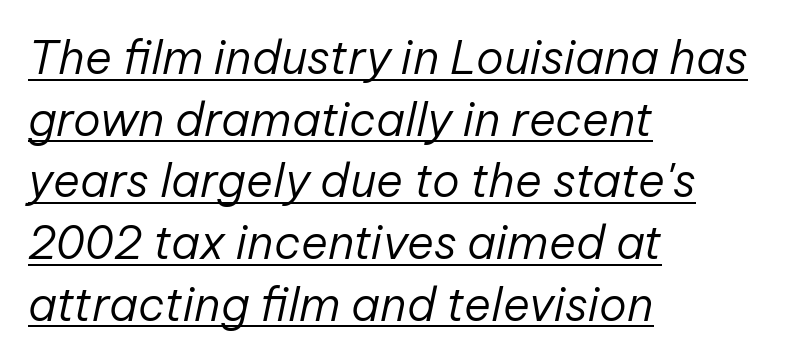
{"italic": "yes", "lean": "right", "slant_degrees": 12, "bold": "no", "weight": "regular", "width": "normal", "stroke_contrast": "low", "x_height": "medium", "monospaced": "no", "underline": "yes", "align": "left", "line_spacing": "normal", "line_spacing_ratio": 1.34, "letter_spacing": "normal", "letter_spacing_em": 0.0, "glyph_px": 46}
